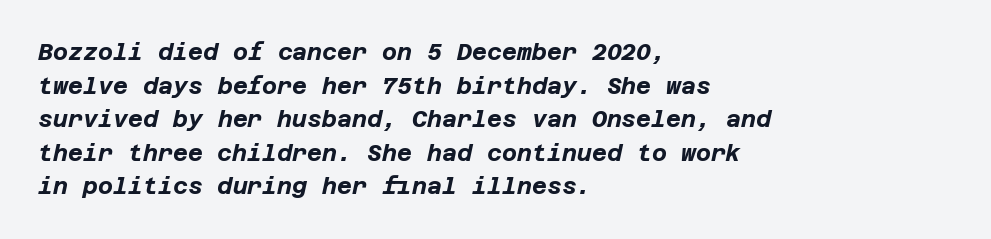
The image shows 23 px bold type, italic (leaning right); set left-aligned, normal line spacing (1.46x), normal letter spacing, not underlined.
